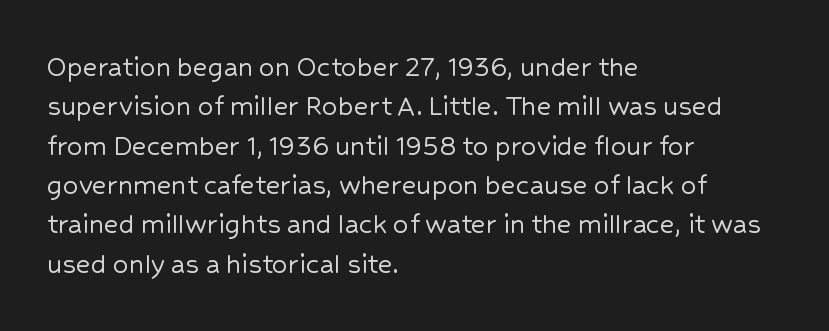
Q: Is the text italic (slanted)? A: No, it is upright.
Q: Is the typeface a serif or a sans-serif typeface? A: Sans-serif.
Q: Is the text underlined? A: No.
Q: How is the paragraph aligned? A: Left-aligned.
Q: Is the spacing between letters normal or unusually wide? A: Normal.
Q: Is the spacing between lines tight, normal or loose? A: Normal.
Q: Width (condensed, normal, or wide)? A: Normal.
Q: Stroke contrast? A: Low.
Q: x-height? A: Medium.
Q: Monospaced? A: No.
